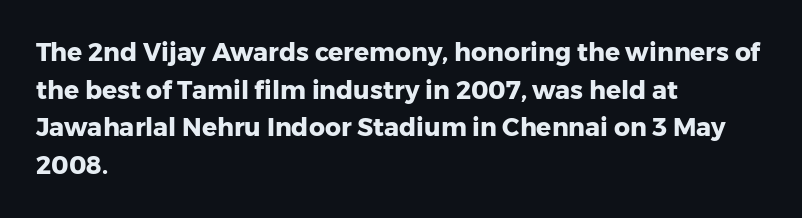
{"italic": "no", "bold": "yes", "underline": "no", "align": "left", "line_spacing": "normal", "line_spacing_ratio": 1.51, "letter_spacing": "normal", "letter_spacing_em": 0.0, "glyph_px": 25}
